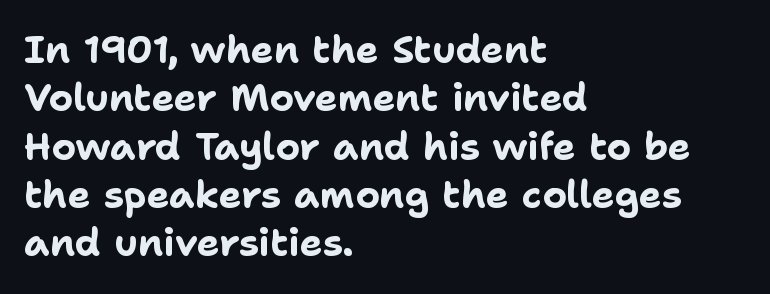
The image shows 38 px bold sans-serif type, upright; set left-aligned, normal line spacing (1.27x), normal letter spacing, not underlined; low stroke contrast and a medium x-height.
